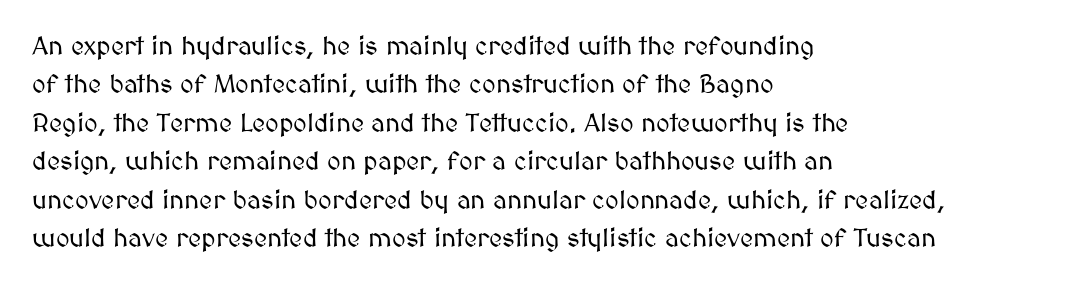
These lines keep a tight, regular rhythm from letter to letter. A student would call this left alignment; a typographer would say flush left, rag right. Descenders are the only things crossing below the line. Evenly set lines give the paragraph a standard silhouette. Ordinary non-slanted type is in use.
